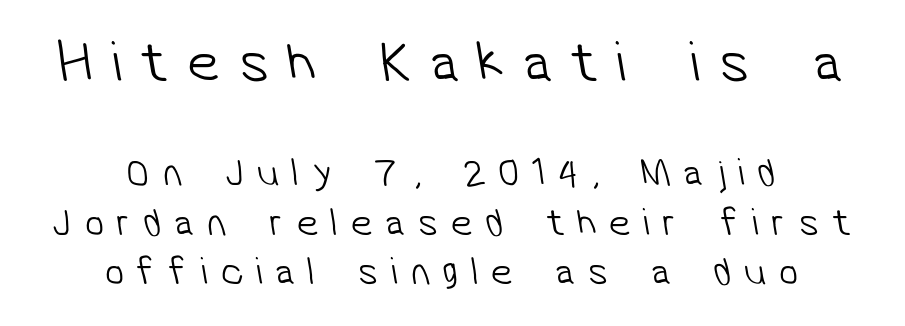
The passage is arranged like a title page — every line centered. Bold? No — there's no thickening of the strokes. The rows are spaced the way most documents space them. Each row of text sits above clean, open space. Character size in the leading block exceeds that of the trailing block.
